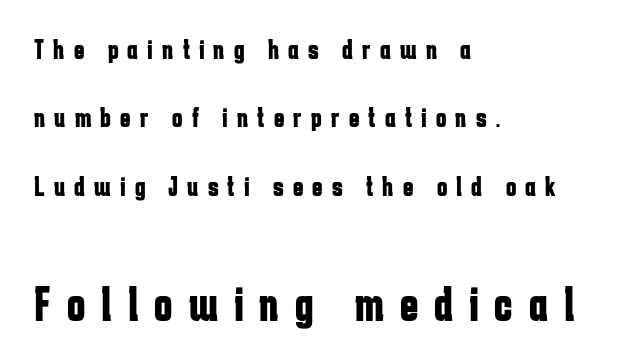
The image shows 49 px bold, condensed sans-serif type, upright; set left-aligned, loose line spacing (2.44x), unusually wide letter spacing (+0.33 em), not underlined; the second (bottom) block is 1.75x larger; low stroke contrast and a medium x-height.
